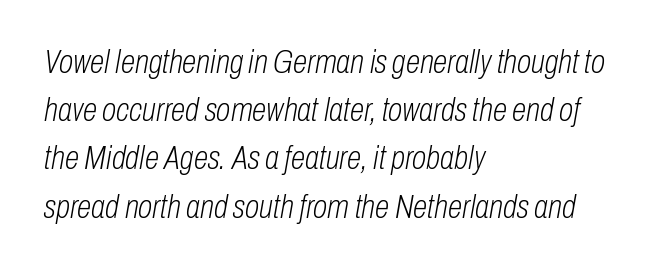
{"italic": "yes", "lean": "right", "slant_degrees": 10, "bold": "no", "weight": "light", "width": "condensed", "stroke_contrast": "low", "x_height": "medium", "monospaced": "no", "underline": "no", "align": "left", "line_spacing": "normal", "line_spacing_ratio": 1.46, "letter_spacing": "normal", "letter_spacing_em": 0.0, "glyph_px": 33}
